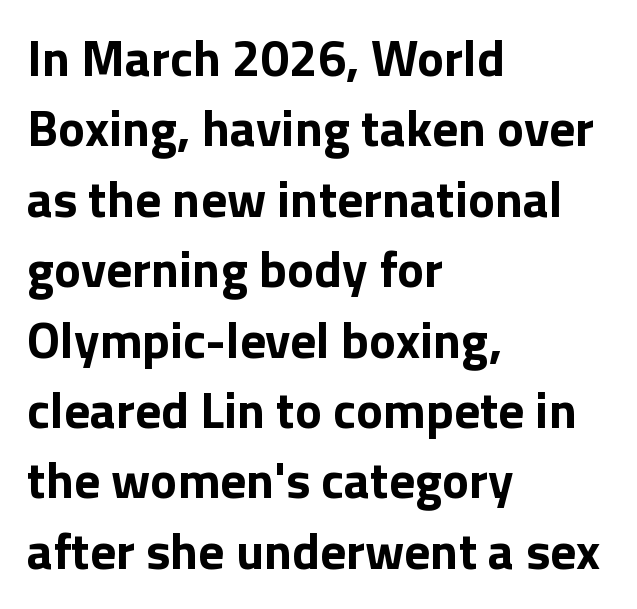
Q: Is the text bold? A: Yes.
Q: Is the text italic (slanted)? A: No, it is upright.
Q: Is the typeface a serif or a sans-serif typeface? A: Sans-serif.
Q: Is the text underlined? A: No.
Q: How is the paragraph aligned? A: Left-aligned.
Q: Is the spacing between letters normal or unusually wide? A: Normal.
Q: Is the spacing between lines tight, normal or loose? A: Normal.
Q: Width (condensed, normal, or wide)? A: Normal.
Q: Stroke contrast? A: Low.
Q: x-height? A: Medium.
Q: Monospaced? A: No.
